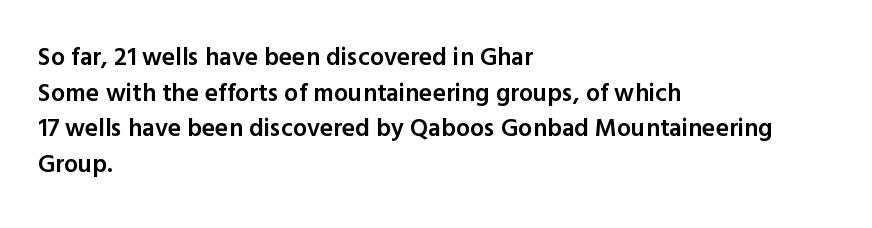
The vertical gap from one line to the next is medium. Which margin do the lines hug? The left one — the right edge is uneven. If you drew a line through each stem, it would be perfectly vertical. Has an underline been added? It has not.
